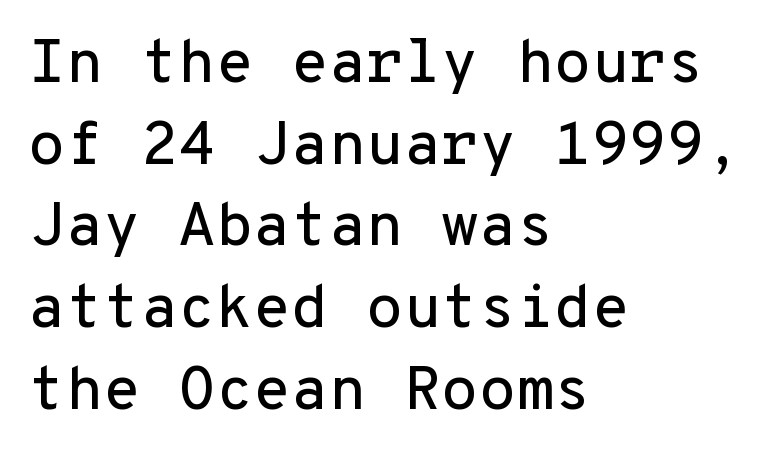
The image shows 61 px sans-serif type, upright, monospaced; set left-aligned, normal line spacing (1.34x), normal letter spacing, not underlined; low stroke contrast and a medium x-height.
